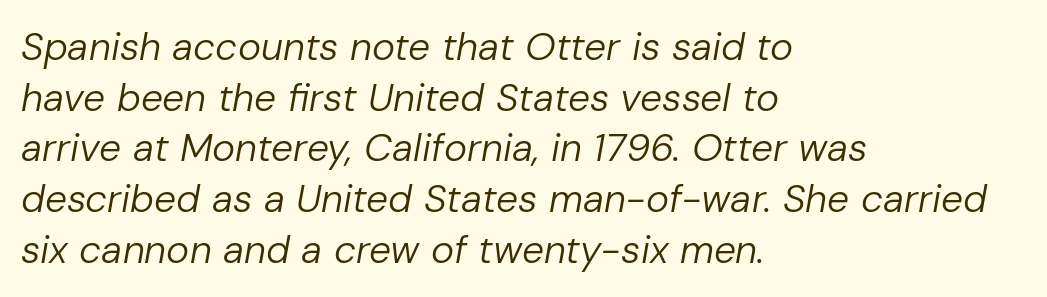
Q: Is the text bold? A: No.
Q: Is the text italic (slanted)? A: Yes, it leans right by about 10 degrees.
Q: Is the text underlined? A: No.
Q: How is the paragraph aligned? A: Left-aligned.
Q: Is the spacing between letters normal or unusually wide? A: Normal.
Q: Is the spacing between lines tight, normal or loose? A: Normal.
Q: Width (condensed, normal, or wide)? A: Normal.
Q: Stroke contrast? A: Low.
Q: x-height? A: Medium.
Q: Monospaced? A: No.
